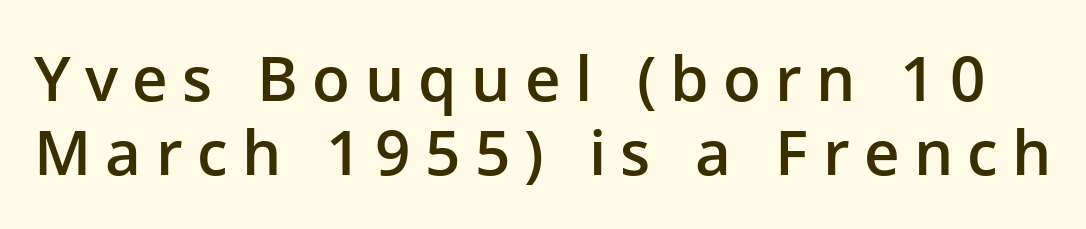
The image shows 62 px semibold sans-serif type, upright; set line spacing 1.2x, unusually wide letter spacing (+0.23 em), not underlined; low stroke contrast and a medium x-height.
